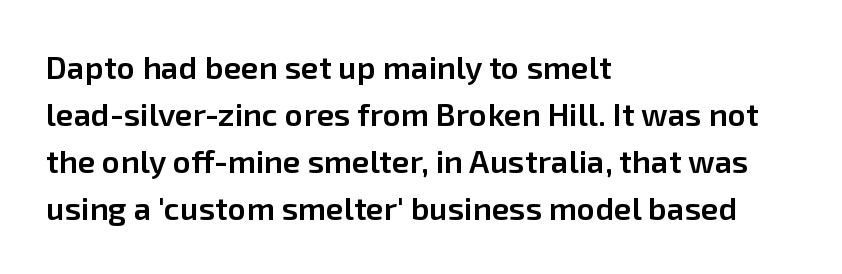
Q: Is the text bold? A: Semi-bold.
Q: Is the text italic (slanted)? A: No, it is upright.
Q: Is the typeface a serif or a sans-serif typeface? A: Sans-serif.
Q: Is the text underlined? A: No.
Q: How is the paragraph aligned? A: Left-aligned.
Q: Is the spacing between letters normal or unusually wide? A: Normal.
Q: Is the spacing between lines tight, normal or loose? A: Normal.
Q: Width (condensed, normal, or wide)? A: Normal.
Q: Stroke contrast? A: Low.
Q: x-height? A: Medium.
Q: Monospaced? A: No.
